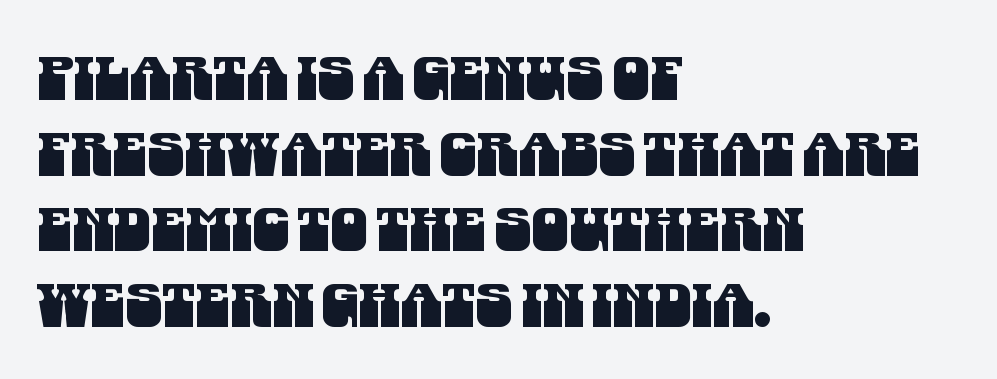
{"serif": "no", "width": "condensed", "stroke_contrast": "medium", "x_height": "large", "monospaced": "no", "underline": "no", "align": "left", "line_spacing": "normal", "line_spacing_ratio": 1.26, "letter_spacing": "normal", "letter_spacing_em": 0.0, "glyph_px": 60}
